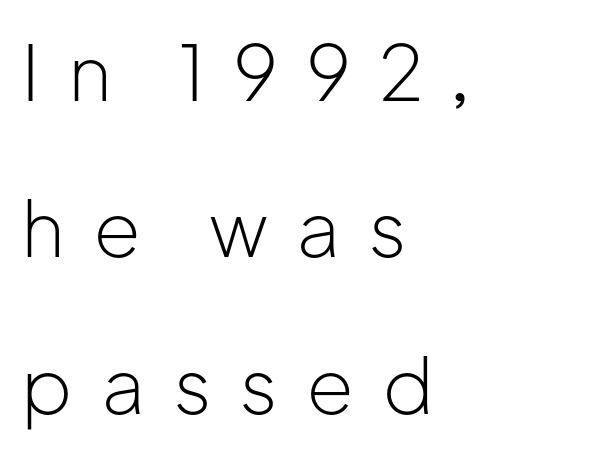
Q: Is the text bold? A: No.
Q: Is the text italic (slanted)? A: No, it is upright.
Q: Is the typeface a serif or a sans-serif typeface? A: Sans-serif.
Q: Is the text underlined? A: No.
Q: How is the paragraph aligned? A: Left-aligned.
Q: Is the spacing between letters normal or unusually wide? A: Unusually wide.
Q: Is the spacing between lines tight, normal or loose? A: Loose.
Q: Width (condensed, normal, or wide)? A: Normal.
Q: Stroke contrast? A: Low.
Q: x-height? A: Medium.
Q: Monospaced? A: No.
